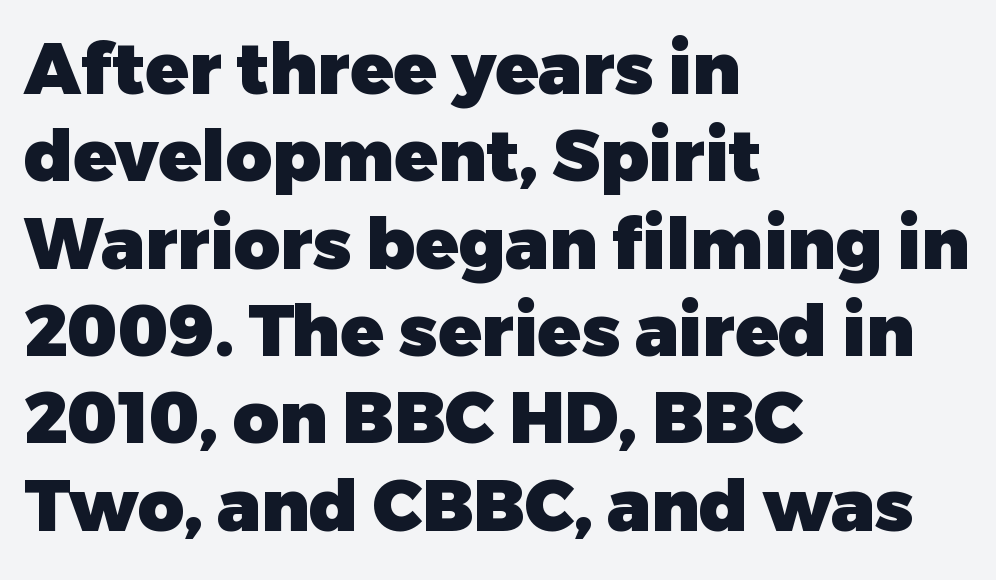
{"serif": "no", "italic": "no", "bold": "yes", "weight": "heavy", "width": "normal", "stroke_contrast": "low", "x_height": "medium", "monospaced": "no", "underline": "no", "align": "left", "line_spacing_ratio": 1.23, "letter_spacing": "normal", "letter_spacing_em": 0.0, "glyph_px": 71}
